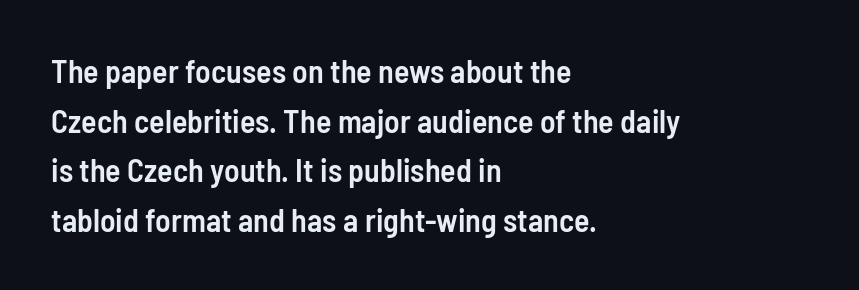
Check where the strokes stop: nothing finishes them off — pure sans. The type is set solid horizontally, with unmodified tracking. A bare baseline throughout the passage. Does the leading feel generous? No, just average. Emphasis by weight is partial: semibold. Is this a fixed-width face? No — the glyphs have proportional, varying widths.
